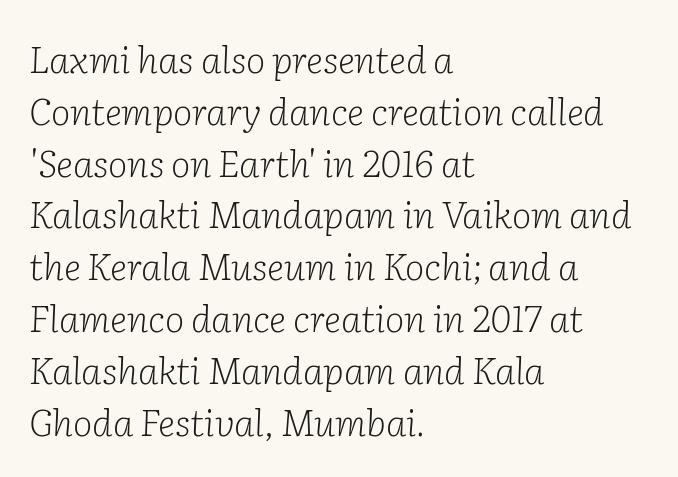
Students, note that the glyphs here touch the page at normal intervals. Underlining? Definitely not there. Ink coverage per letter is moderate at most. A typesetter would label this face a serif. Line starts are locked; line ends wander. The passage shown is typed in a proportional face where columns would drift.
